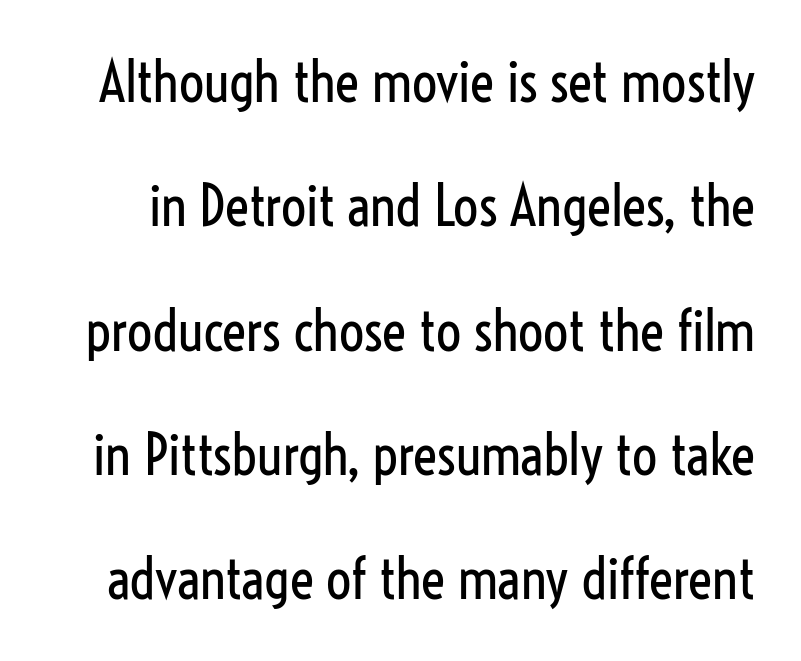
The image shows 56 px regular-weight, condensed sans-serif type, upright; set loose line spacing (2.22x), normal letter spacing, not underlined; low stroke contrast and a medium x-height.
